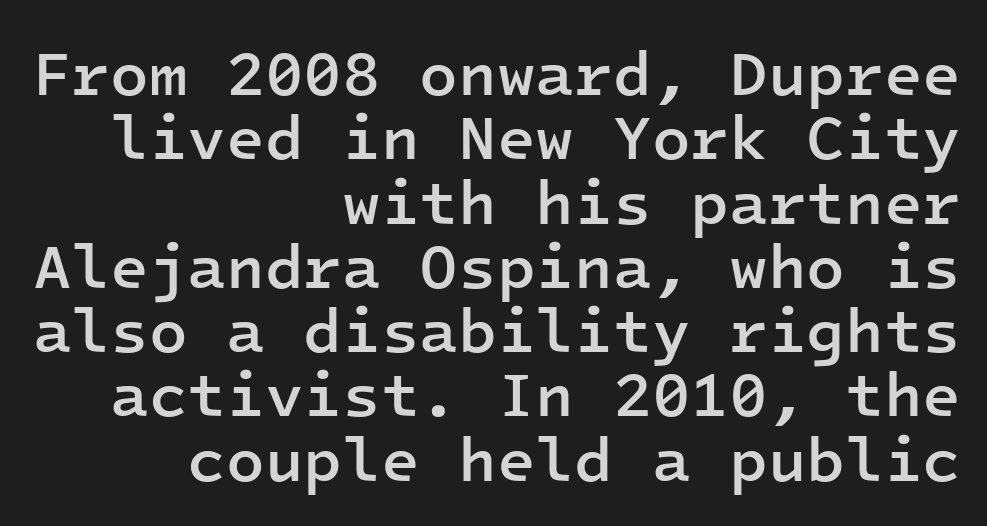
The image shows 63 px semibold sans-serif type, upright, monospaced; set right-aligned, tight line spacing (1.02x), normal letter spacing, not underlined; low stroke contrast and a medium x-height.
